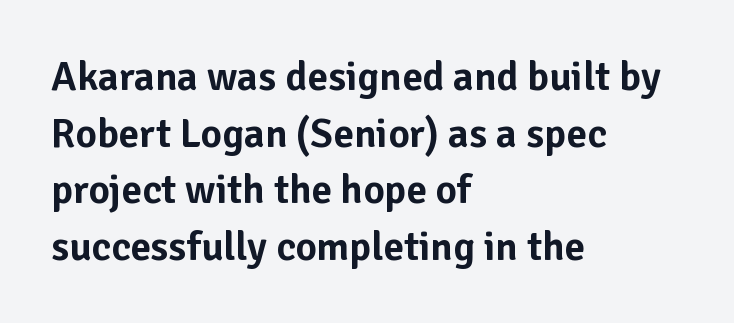
The image shows 41 px sans-serif type, upright; set left-aligned, normal line spacing (1.38x), normal letter spacing, not underlined; low stroke contrast and a medium x-height.
